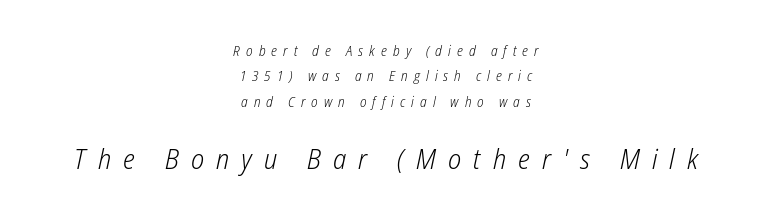
Q: Is the text bold? A: No.
Q: Is the text italic (slanted)? A: Yes, it leans right by about 12 degrees.
Q: Is the text underlined? A: No.
Q: How is the paragraph aligned? A: Centered.
Q: Is the spacing between letters normal or unusually wide? A: Unusually wide.
Q: Which block of text is set in a larger size, the first (top) or the second (bottom)? A: The second (bottom) one.
Q: Width (condensed, normal, or wide)? A: Condensed.
Q: Stroke contrast? A: Low.
Q: x-height? A: Medium.
Q: Monospaced? A: No.
